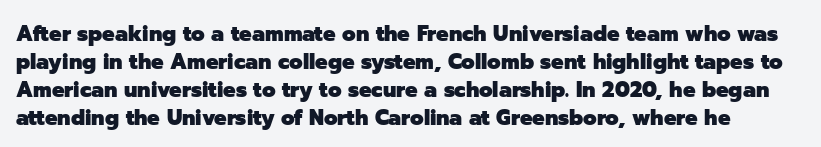
Q: Is the text bold? A: Yes.
Q: Is the text italic (slanted)? A: No, it is upright.
Q: Is the text underlined? A: No.
Q: Is the spacing between letters normal or unusually wide? A: Normal.
Q: Is the spacing between lines tight, normal or loose? A: Normal.
